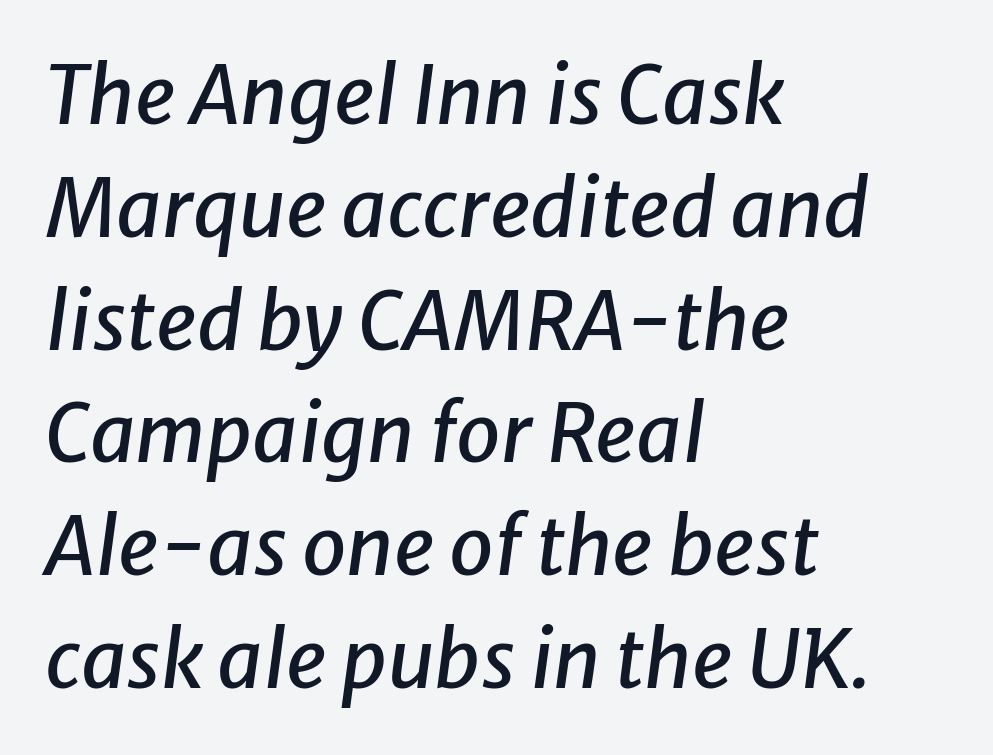
Each letter keeps its own natural width here, so spacing adapts to shape. A student would call this left alignment; a typographer would say flush left, rag right. Glyph-to-glyph distance matches everyday printed text. You can tell it's italic because the verticals aren't actually vertical. Quick note: underline off.
